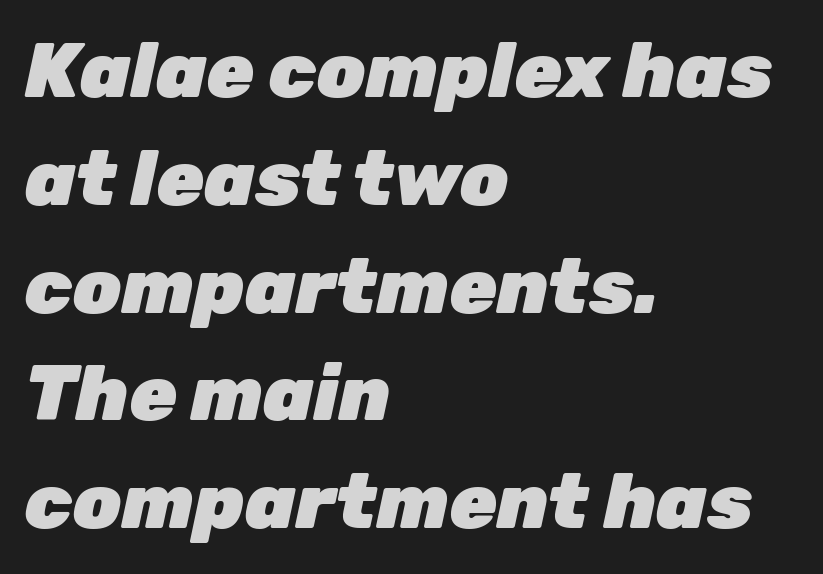
Standard letterfit; no display-style spreading of the glyphs. Reading down the block, your eye returns to a fixed left position each line. The passage shown is emphatically bold. Proportional: the letters do not fall into vertical columns. Looking at the ascenders, they clearly lean.
